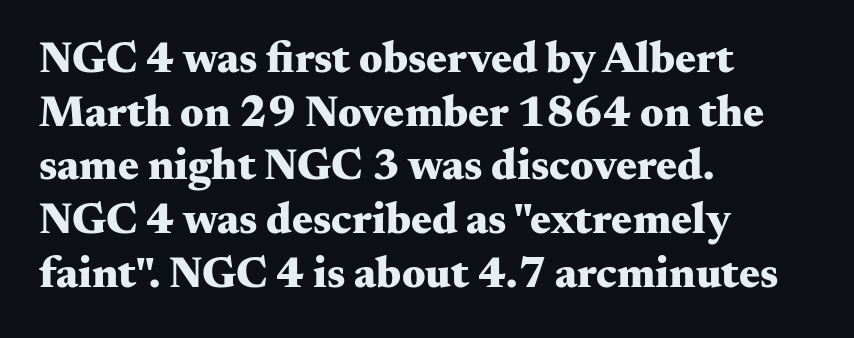
Does the type have serifs? Yes, each stem ends in a small foot. Is this a fixed-width face? No — the glyphs have proportional, varying widths. Left-aligned paragraph, ragged on the right. The typography opts for an upright posture over an oblique one. Just letters on the line, the space beneath them empty. The characters look thick and weighty, a clear bold.
